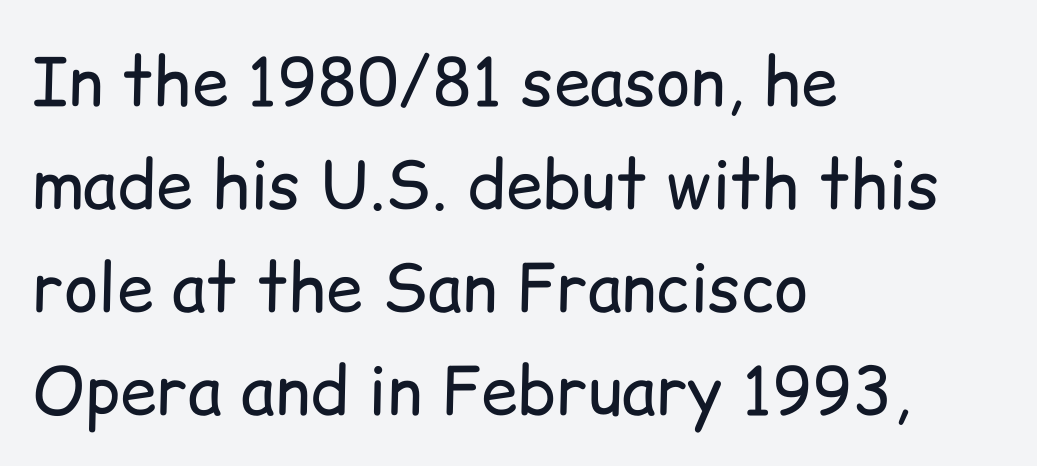
{"serif": "no", "italic": "no", "bold": "no", "weight": "regular", "width": "normal", "stroke_contrast": "low", "x_height": "medium", "monospaced": "no", "underline": "no", "align": "left", "line_spacing": "normal", "line_spacing_ratio": 1.56, "letter_spacing": "normal", "letter_spacing_em": 0.0, "glyph_px": 66}
